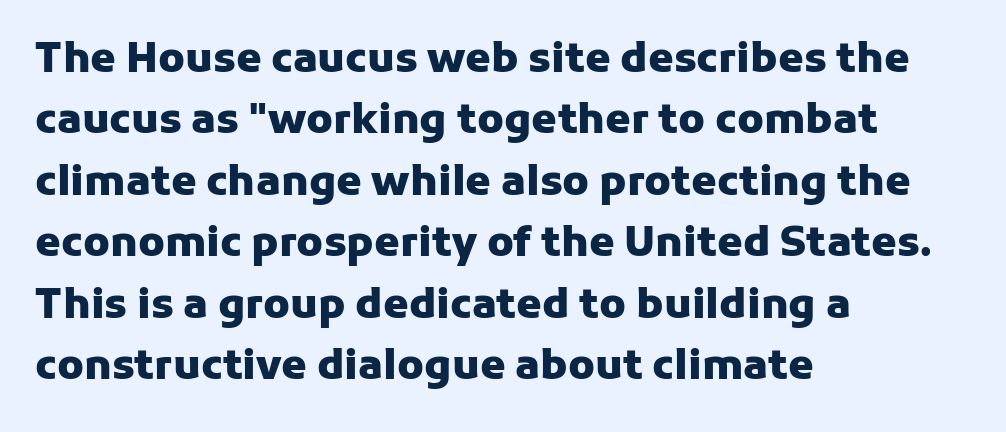
{"serif": "no", "italic": "no", "bold": "yes", "weight": "heavy", "width": "normal", "stroke_contrast": "low", "x_height": "medium", "monospaced": "no", "underline": "no", "align": "left", "line_spacing": "normal", "line_spacing_ratio": 1.5, "letter_spacing": "normal", "letter_spacing_em": 0.0, "glyph_px": 41}
